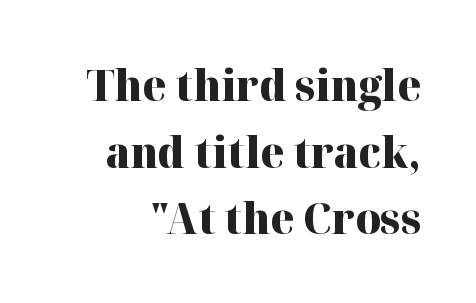
The image shows 43 px heavy serif type, upright; set normal line spacing (1.55x), normal letter spacing, not underlined; high stroke contrast and a medium x-height.
